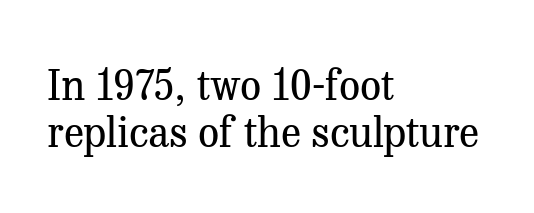
Unmarked baselines from the first word to the last. Each stroke keeps to a modest, everyday thickness or less. Tightly led — the rows are bunched. Tall strokes in this sample are plumb rather than angled.
